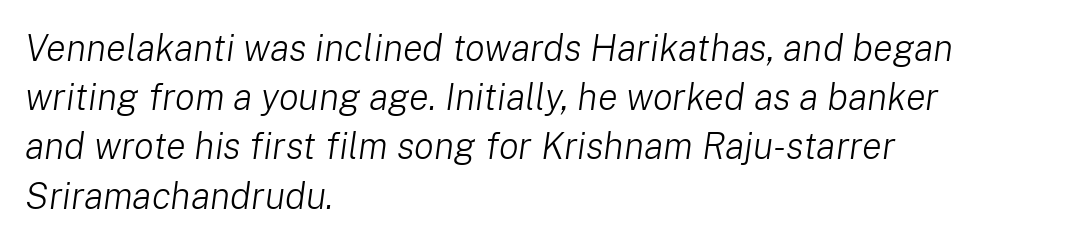
The space between consecutive lines is moderate. Teacher's note: observe the even left margin — that is flush-left alignment. Tracking here is standard; glyphs follow each other at the usual distance. The specimen reads as italic at a glance. Proportional: the letters do not fall into vertical columns.
